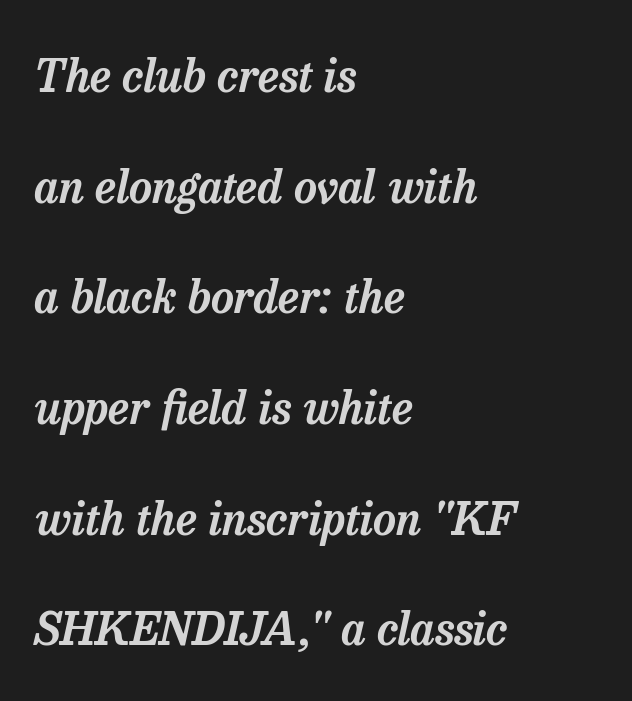
The image shows 45 px serif type, italic (leaning right); set left-aligned, loose line spacing (2.46x), normal letter spacing, not underlined; low stroke contrast and a medium x-height.
